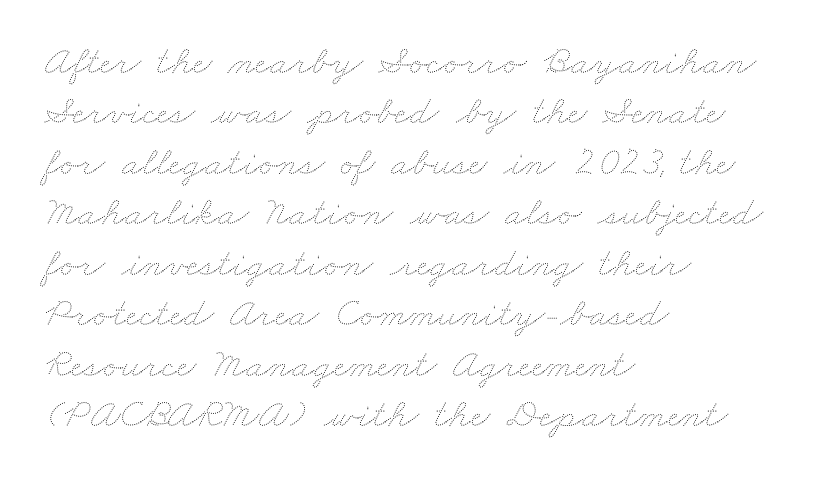
{"bold": "no", "weight": "thin", "width": "wide", "stroke_contrast": "medium", "x_height": "small", "monospaced": "no", "underline": "no", "align": "left", "line_spacing_ratio": 1.23, "letter_spacing": "normal", "letter_spacing_em": 0.0, "glyph_px": 41}
